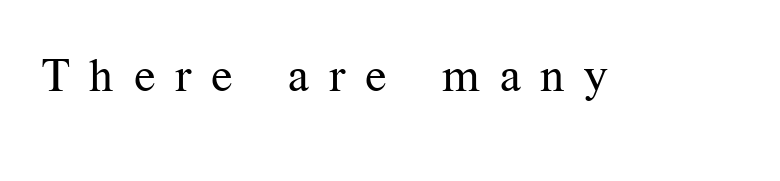
The image shows 47 px regular-weight serif type, upright; set unusually wide letter spacing (+0.42 em), not underlined; medium stroke contrast and a medium x-height.
